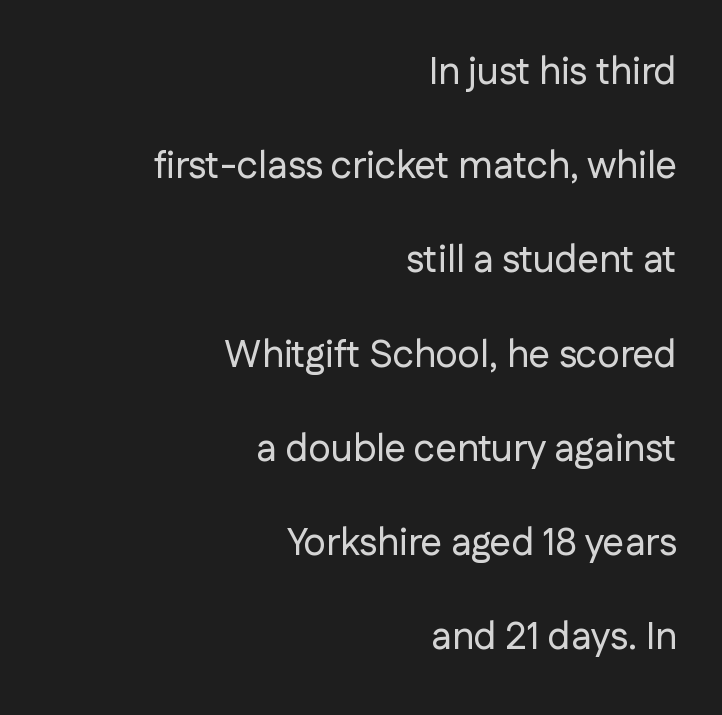
{"serif": "no", "italic": "no", "width": "normal", "stroke_contrast": "low", "x_height": "medium", "monospaced": "no", "underline": "no", "align": "right", "line_spacing": "loose", "line_spacing_ratio": 2.48, "letter_spacing": "normal", "letter_spacing_em": 0.0, "glyph_px": 38}
